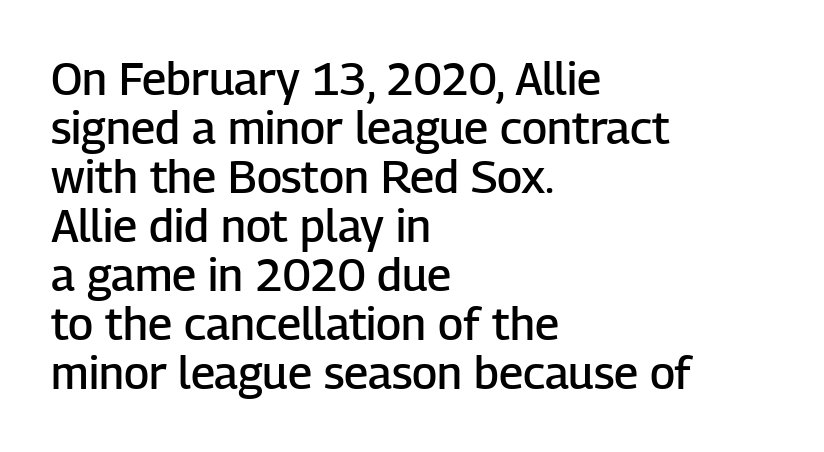
Q: Is the text bold? A: Semi-bold.
Q: Is the text italic (slanted)? A: No, it is upright.
Q: Is the typeface a serif or a sans-serif typeface? A: Sans-serif.
Q: Is the text underlined? A: No.
Q: How is the paragraph aligned? A: Left-aligned.
Q: Is the spacing between letters normal or unusually wide? A: Normal.
Q: Is the spacing between lines tight, normal or loose? A: Tight.
Q: Width (condensed, normal, or wide)? A: Normal.
Q: Stroke contrast? A: Low.
Q: x-height? A: Medium.
Q: Monospaced? A: No.
